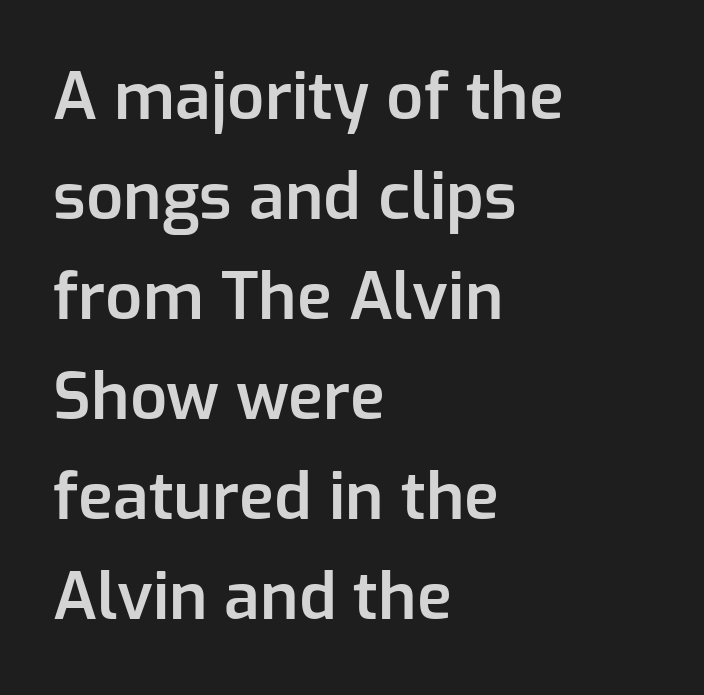
Q: Is the text bold? A: Semi-bold.
Q: Is the text italic (slanted)? A: No, it is upright.
Q: Is the typeface a serif or a sans-serif typeface? A: Sans-serif.
Q: Is the text underlined? A: No.
Q: How is the paragraph aligned? A: Left-aligned.
Q: Is the spacing between letters normal or unusually wide? A: Normal.
Q: Is the spacing between lines tight, normal or loose? A: Normal.
Q: Width (condensed, normal, or wide)? A: Normal.
Q: Stroke contrast? A: Low.
Q: x-height? A: Medium.
Q: Monospaced? A: No.
